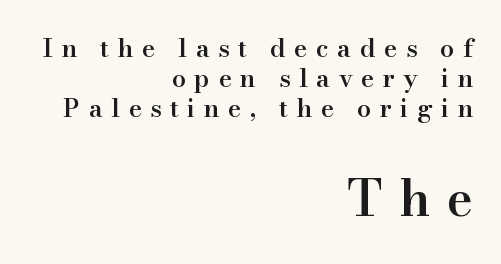
Q: Is the text bold? A: Semi-bold.
Q: Is the text italic (slanted)? A: No, it is upright.
Q: Is the typeface a serif or a sans-serif typeface? A: Serif.
Q: Is the text underlined? A: No.
Q: How is the paragraph aligned? A: Right-aligned.
Q: Is the spacing between letters normal or unusually wide? A: Unusually wide.
Q: Which block of text is set in a larger size, the first (top) or the second (bottom)? A: The second (bottom) one.
Q: Width (condensed, normal, or wide)? A: Normal.
Q: Stroke contrast? A: High.
Q: x-height? A: Small.
Q: Monospaced? A: No.
